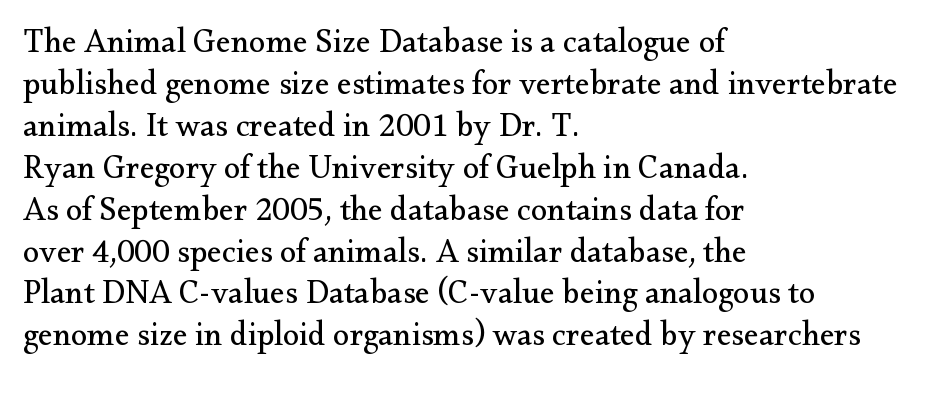
The image shows 33 px regular-weight serif type, upright; set left-aligned, normal line spacing (1.27x), normal letter spacing, not underlined; medium stroke contrast and a small x-height.
